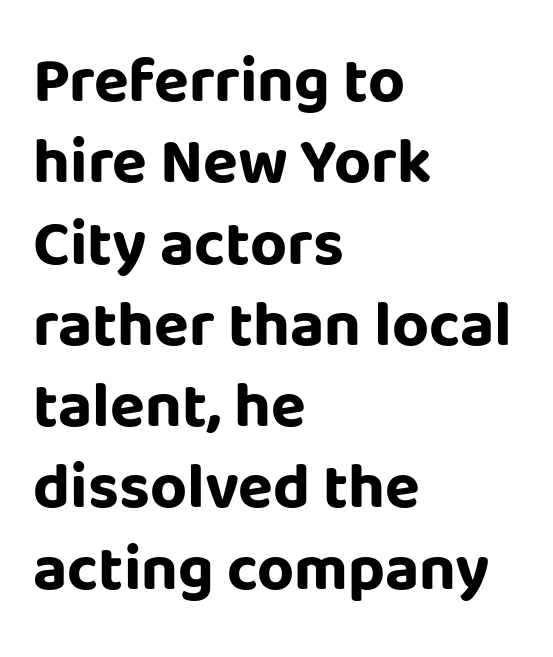
The paragraph shown leans on its left margin. Typographically, this falls in the sans-serif category. Looks like regular typesetting: each glyph gets only the width it needs. Rows of type keep a routine distance in the vertical direction. The gap between lines stays unmarked.
